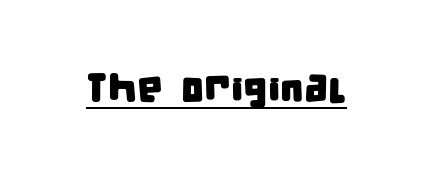
The image shows 41 px condensed sans-serif type; set normal letter spacing, underlined; low stroke contrast and a large x-height.
